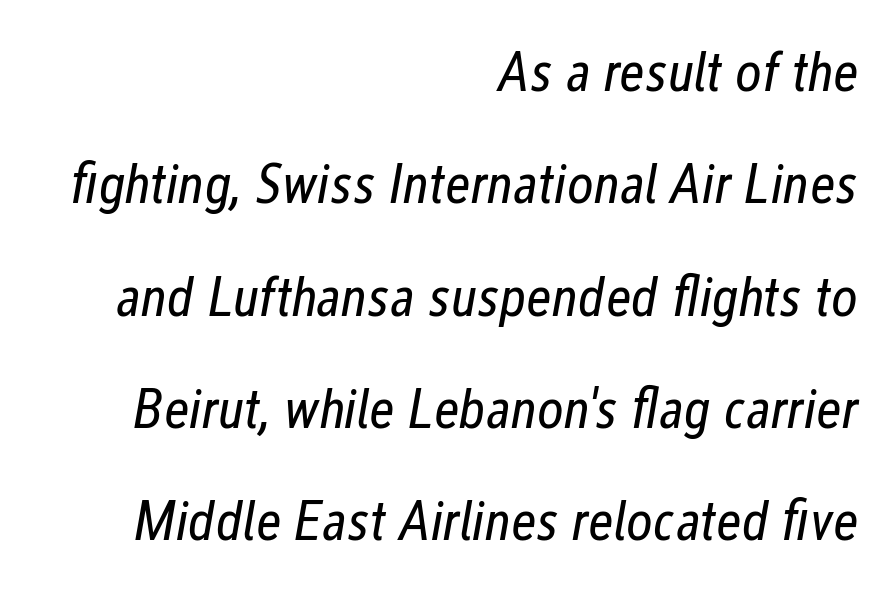
Q: Is the text bold? A: No.
Q: Is the text italic (slanted)? A: Yes, it leans right by about 12 degrees.
Q: Is the text underlined? A: No.
Q: How is the paragraph aligned? A: Right-aligned.
Q: Is the spacing between letters normal or unusually wide? A: Normal.
Q: Is the spacing between lines tight, normal or loose? A: Loose.
Q: Width (condensed, normal, or wide)? A: Condensed.
Q: Stroke contrast? A: Low.
Q: x-height? A: Medium.
Q: Monospaced? A: No.
